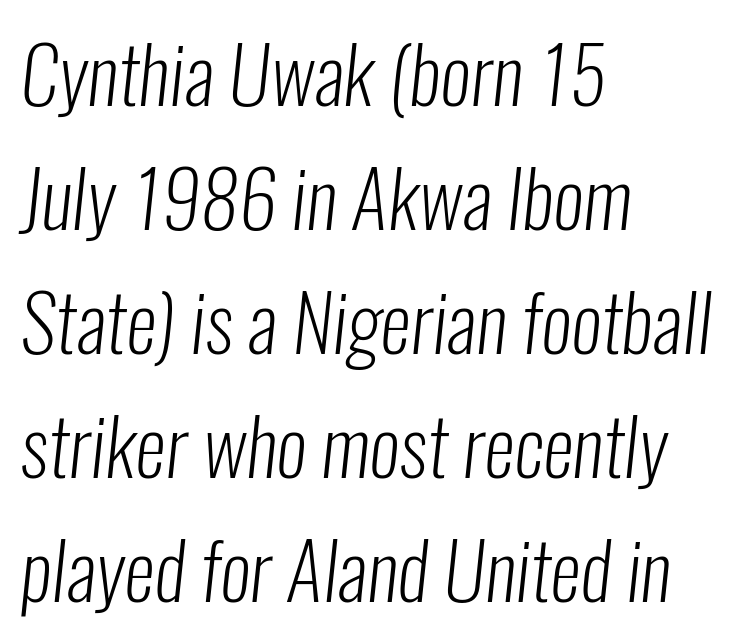
The rendering uses natural spacing where letterforms have individual widths. Classification — sans serif. Underlining? Definitely not there. Compared with a centered layout, this one pins lines to the left instead.
